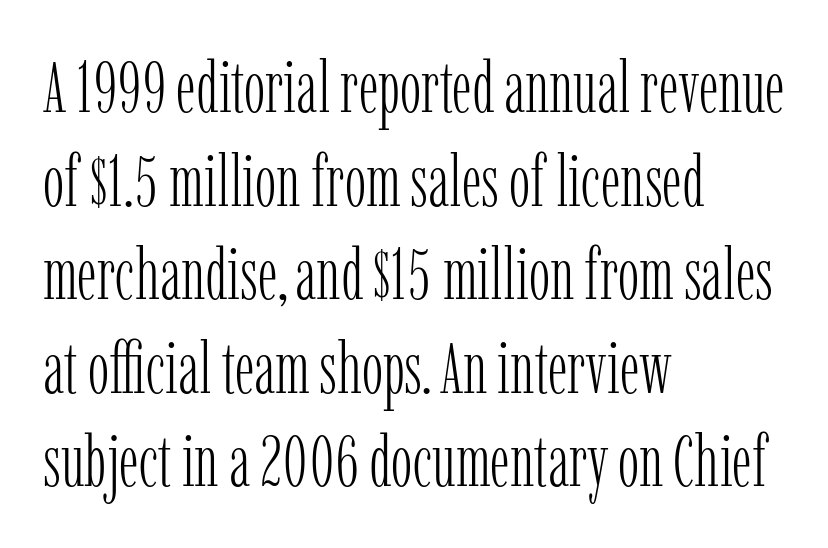
Q: Is the text bold? A: No.
Q: Is the text italic (slanted)? A: No, it is upright.
Q: Is the typeface a serif or a sans-serif typeface? A: Serif.
Q: Is the text underlined? A: No.
Q: How is the paragraph aligned? A: Left-aligned.
Q: Is the spacing between letters normal or unusually wide? A: Normal.
Q: Is the spacing between lines tight, normal or loose? A: Normal.
Q: Width (condensed, normal, or wide)? A: Condensed.
Q: Stroke contrast? A: Low.
Q: x-height? A: Medium.
Q: Monospaced? A: No.
